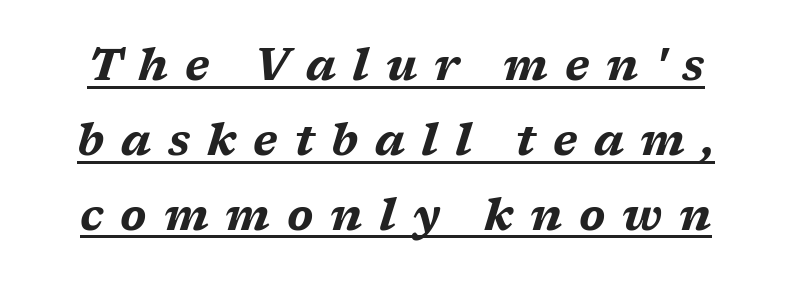
Q: Is the text bold? A: Yes.
Q: Is the text italic (slanted)? A: Yes, it leans right by about 17 degrees.
Q: Is the text underlined? A: Yes.
Q: Is the spacing between letters normal or unusually wide? A: Unusually wide.
Q: Is the spacing between lines tight, normal or loose? A: Normal.
Q: Width (condensed, normal, or wide)? A: Wide.
Q: Stroke contrast? A: Medium.
Q: x-height? A: Medium.
Q: Monospaced? A: No.
